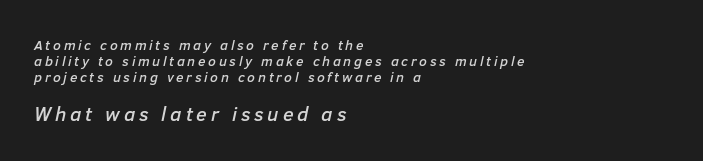
The image shows 20 px text type, italic (leaning right); set left-aligned, line spacing 1.16x, not underlined; the second (bottom) block is 1.43x larger.
